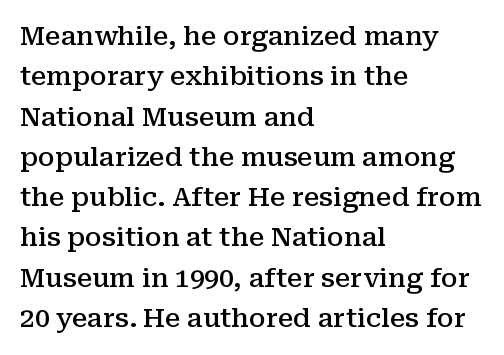
Posture: vertical. No word sits above an underline. Its strokes are somewhat broadened, the hallmark of semibold type. How are the letters spaced? Ordinarily, with no added tracking.
